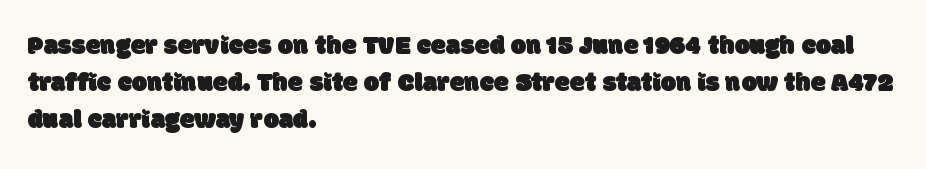
The lines are quadded left. The passage shown stacks its lines at a standard gap. Type without underlining. The passage shown has conventional tracking throughout.
